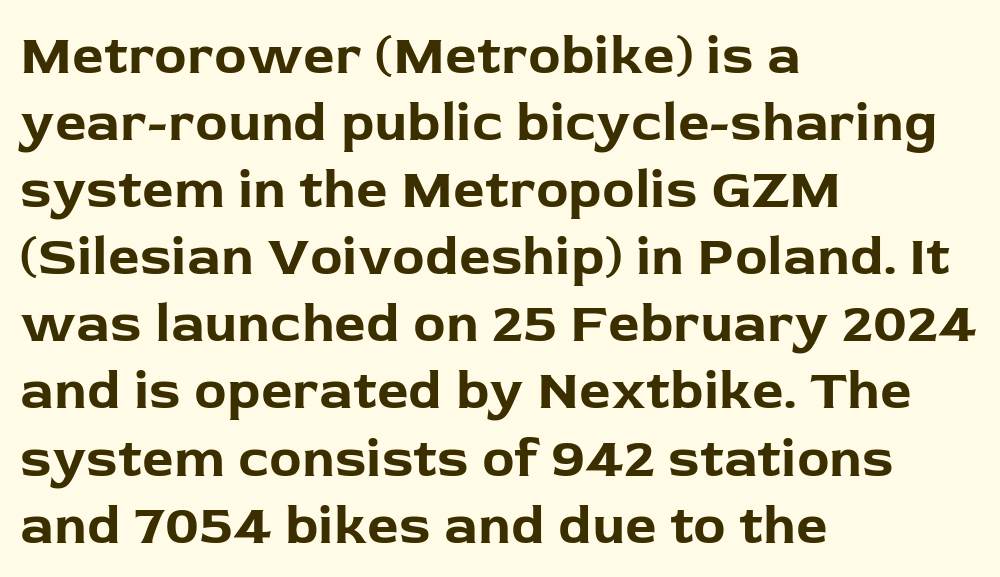
The image shows 55 px bold sans-serif type, upright; set left-aligned, line spacing 1.22x, normal letter spacing, not underlined; low stroke contrast and a medium x-height.
